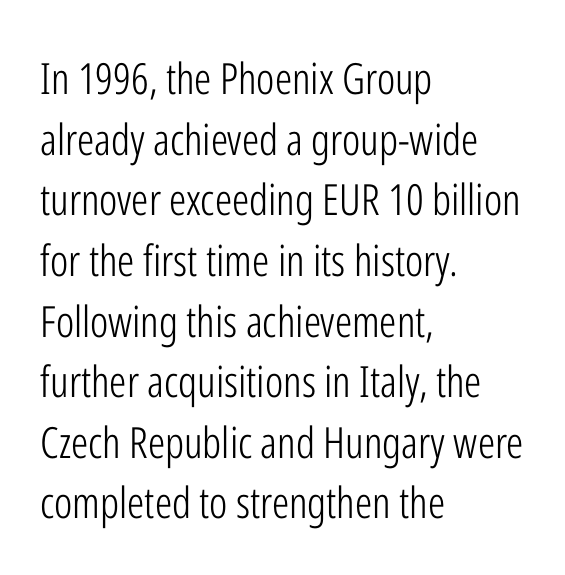
{"serif": "no", "italic": "no", "bold": "no", "weight": "light", "width": "condensed", "stroke_contrast": "low", "x_height": "medium", "monospaced": "no", "underline": "no", "align": "left", "line_spacing": "normal", "line_spacing_ratio": 1.41, "letter_spacing": "normal", "letter_spacing_em": 0.0, "glyph_px": 43}
